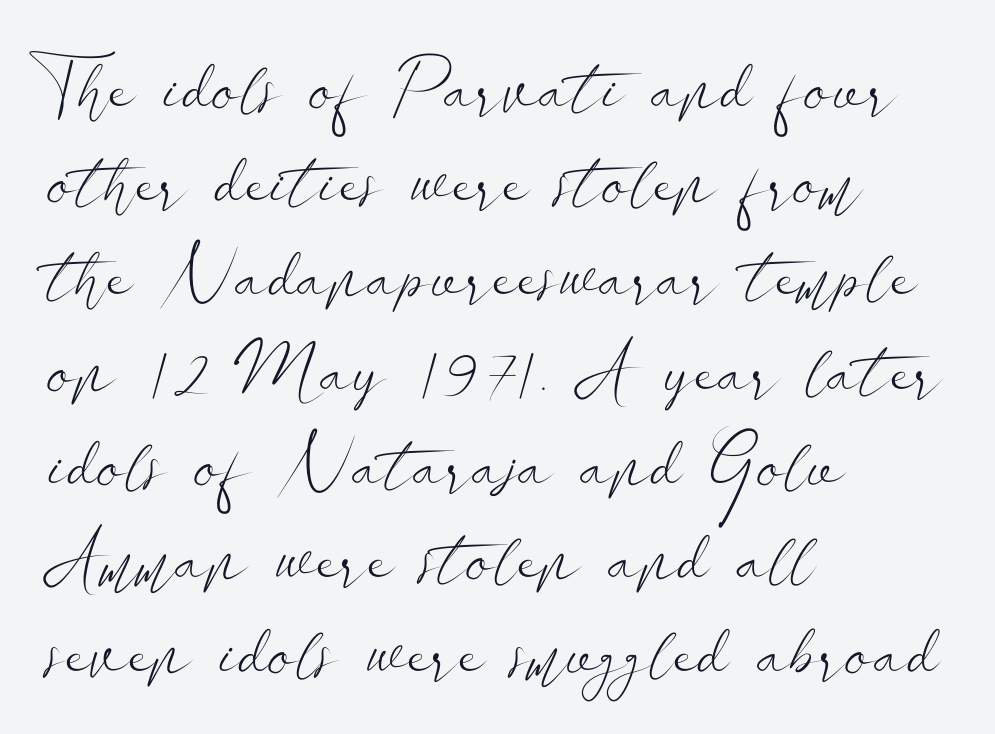
The image shows 73 px light, wide sans-serif type; set left-aligned, normal line spacing (1.29x), normal letter spacing, not underlined; low stroke contrast and a small x-height.
